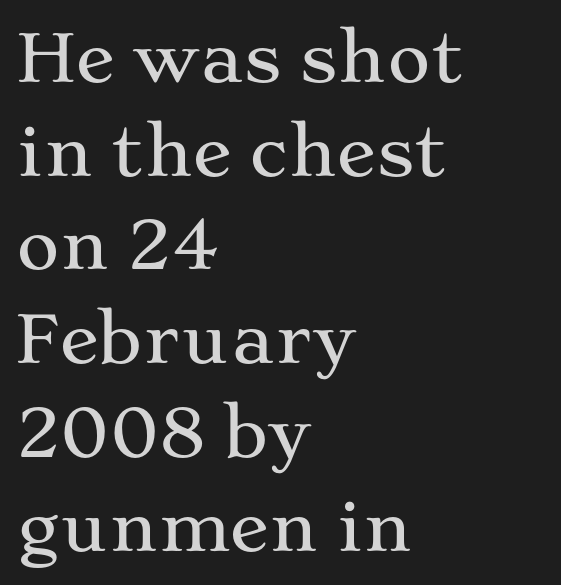
Spacing between characters is what you'd get straight out of the box. The specimen omits any rule beneath the text block's lines. Line starts are locked; line ends wander. Reading down the column, the eye jumps a familiar distance to each next line.
